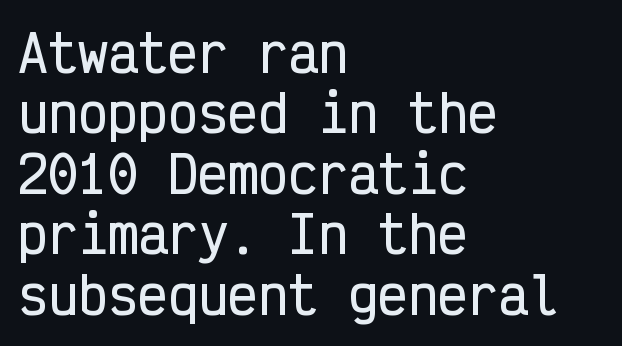
The gaps between neighbouring characters are ordinary and unremarkable. The face used here is a sans, in the tradition of grotesques and geometrics. Upright lettering throughout. A student would call this left alignment; a typographer would say flush left, rag right.
